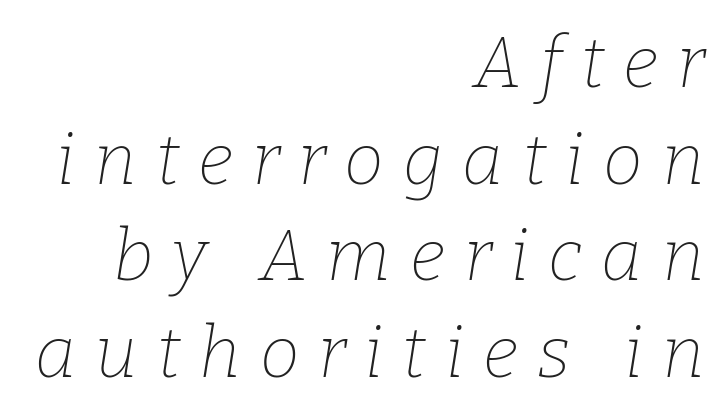
Q: Is the text bold? A: No.
Q: Is the text italic (slanted)? A: Yes, it leans right by about 9 degrees.
Q: Is the typeface a serif or a sans-serif typeface? A: Serif.
Q: Is the text underlined? A: No.
Q: How is the paragraph aligned? A: Right-aligned.
Q: Is the spacing between letters normal or unusually wide? A: Unusually wide.
Q: Is the spacing between lines tight, normal or loose? A: Normal.
Q: Width (condensed, normal, or wide)? A: Normal.
Q: Stroke contrast? A: Low.
Q: x-height? A: Medium.
Q: Monospaced? A: No.
